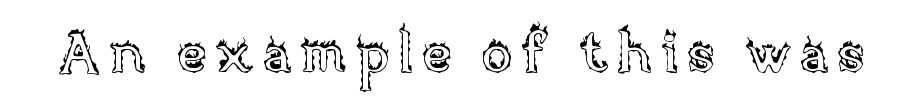
Q: Is the text italic (slanted)? A: No, it is upright.
Q: Is the text underlined? A: No.
Q: Width (condensed, normal, or wide)? A: Normal.
Q: x-height? A: Large.
Q: Monospaced? A: No.
